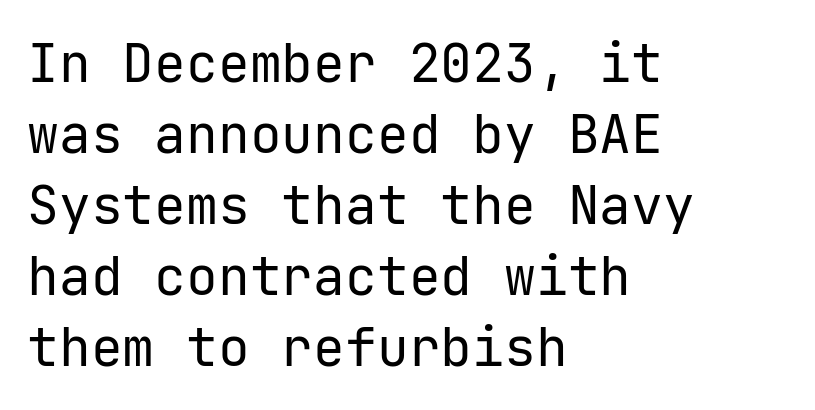
Q: Is the text bold? A: No.
Q: Is the text italic (slanted)? A: No, it is upright.
Q: Is the typeface a serif or a sans-serif typeface? A: Sans-serif.
Q: Is the text underlined? A: No.
Q: How is the paragraph aligned? A: Left-aligned.
Q: Is the spacing between letters normal or unusually wide? A: Normal.
Q: Is the spacing between lines tight, normal or loose? A: Normal.
Q: Width (condensed, normal, or wide)? A: Normal.
Q: Stroke contrast? A: Low.
Q: x-height? A: Medium.
